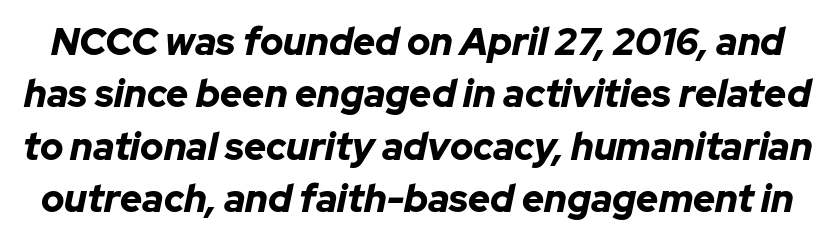
{"italic": "yes", "lean": "right", "slant_degrees": 12, "bold": "yes", "weight": "bold", "width": "normal", "stroke_contrast": "low", "x_height": "medium", "monospaced": "no", "underline": "no", "line_spacing": "normal", "line_spacing_ratio": 1.38, "letter_spacing": "normal", "letter_spacing_em": 0.0, "glyph_px": 38}
